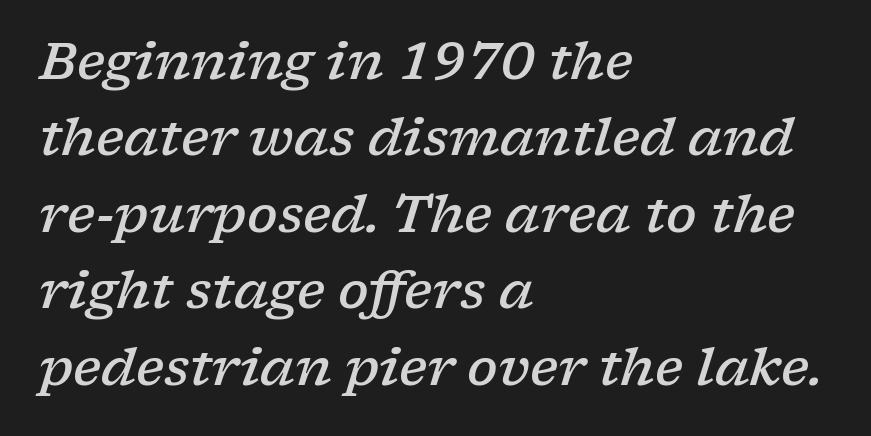
The image shows 51 px semibold, wide serif type, italic (leaning right); set left-aligned, normal line spacing (1.5x), normal letter spacing, not underlined; low stroke contrast and a medium x-height.
